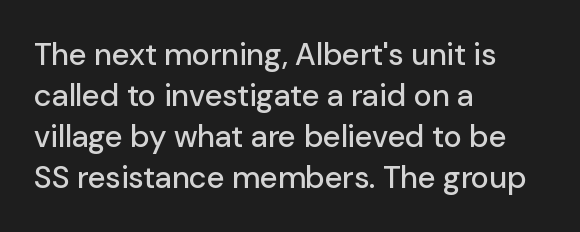
{"serif": "no", "italic": "no", "width": "normal", "stroke_contrast": "low", "x_height": "medium", "monospaced": "no", "underline": "no", "align": "left", "line_spacing": "normal", "line_spacing_ratio": 1.32, "letter_spacing": "normal", "letter_spacing_em": 0.0, "glyph_px": 31}
